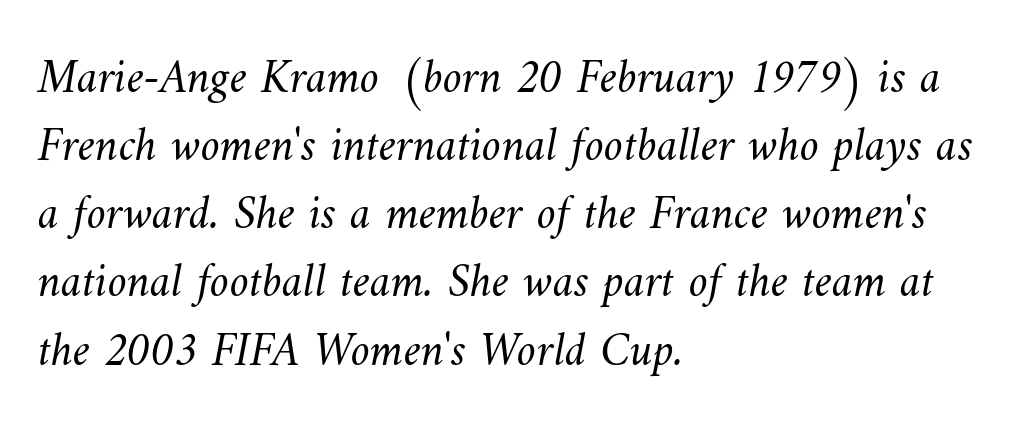
{"bold": "no", "weight": "light", "width": "normal", "stroke_contrast": "medium", "x_height": "small", "monospaced": "no", "underline": "no", "align": "left", "line_spacing": "normal", "line_spacing_ratio": 1.42, "letter_spacing": "normal", "letter_spacing_em": 0.0, "glyph_px": 48}
